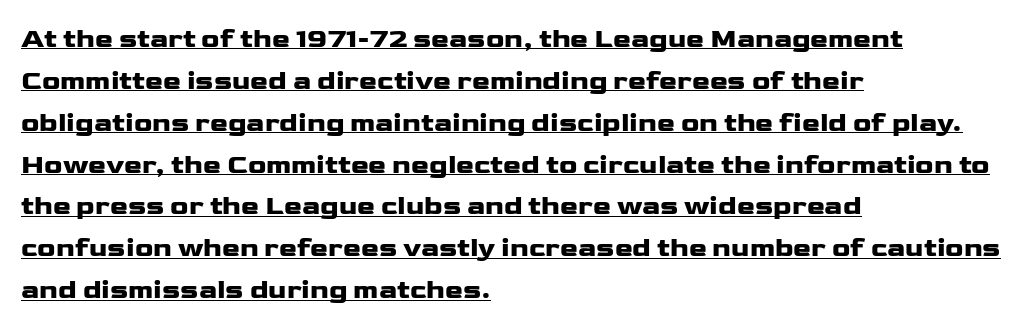
Q: Is the text italic (slanted)? A: No, it is upright.
Q: Is the text underlined? A: Yes.
Q: How is the paragraph aligned? A: Left-aligned.
Q: Is the spacing between letters normal or unusually wide? A: Normal.
Q: Is the spacing between lines tight, normal or loose? A: Normal.
